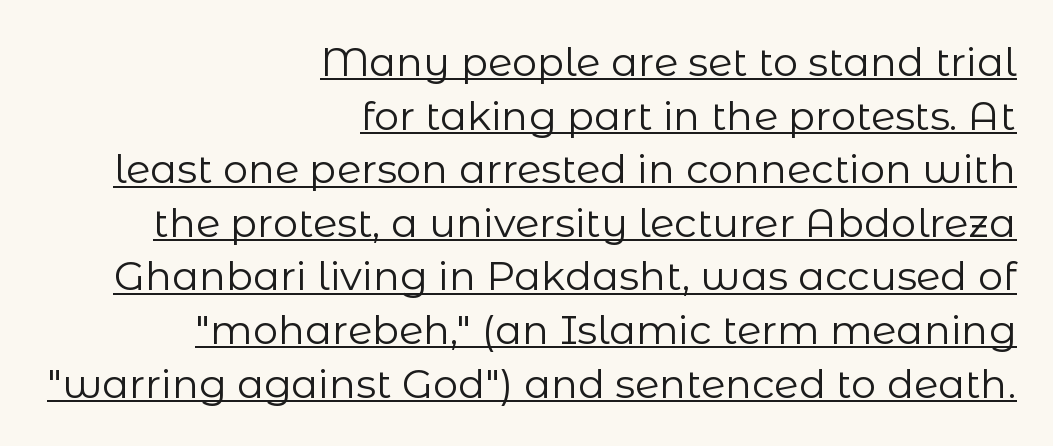
Q: Is the text bold? A: No.
Q: Is the text italic (slanted)? A: No, it is upright.
Q: Is the typeface a serif or a sans-serif typeface? A: Sans-serif.
Q: Is the text underlined? A: Yes.
Q: How is the paragraph aligned? A: Right-aligned.
Q: Is the spacing between letters normal or unusually wide? A: Normal.
Q: Is the spacing between lines tight, normal or loose? A: Normal.
Q: Width (condensed, normal, or wide)? A: Normal.
Q: Stroke contrast? A: Low.
Q: x-height? A: Medium.
Q: Monospaced? A: No.
